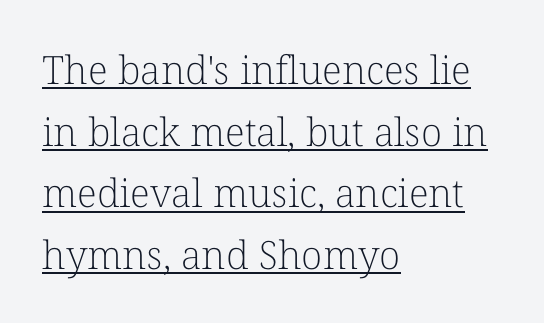
Each letter keeps its own natural width here, so spacing adapts to shape. Typeset ragged right — the left edge is the straight one. A typographer would call this underscored text. How would I describe the line gaps? Plain and ordinary. Heft: none added — not bold.
